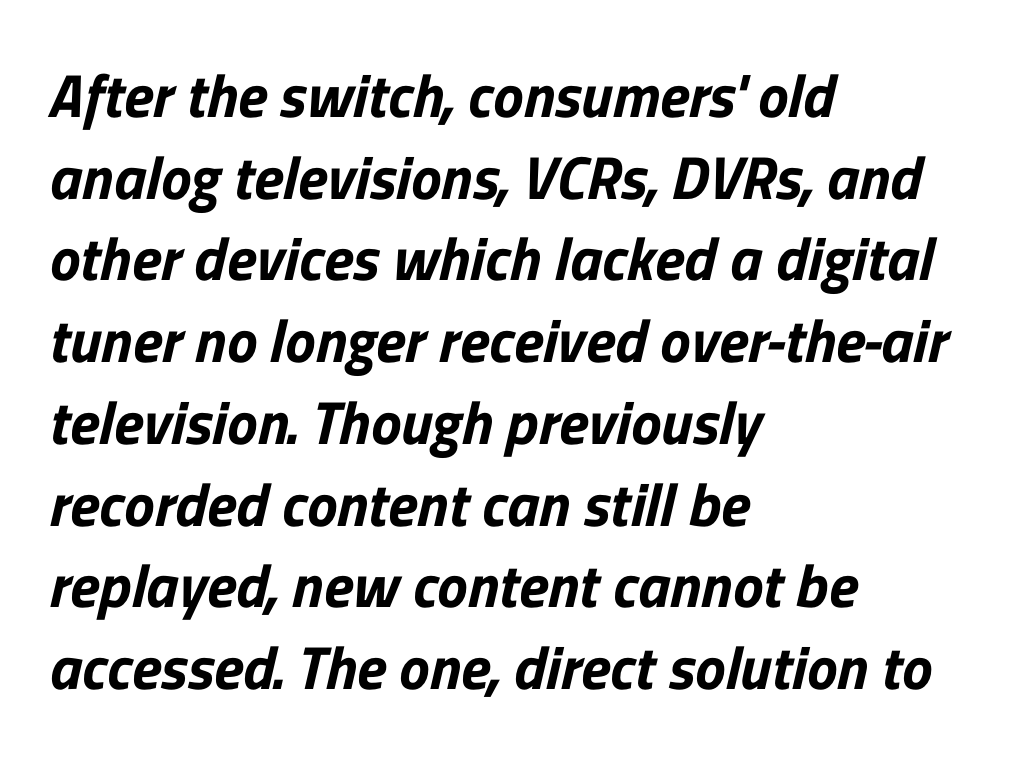
The image shows 61 px sans-serif type; set left-aligned, normal line spacing (1.34x), normal letter spacing, not underlined; low stroke contrast and a medium x-height.
